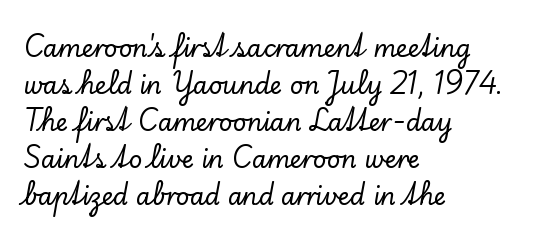
The image shows 24 px text type; set left-aligned, normal line spacing (1.54x), normal letter spacing, not underlined.
